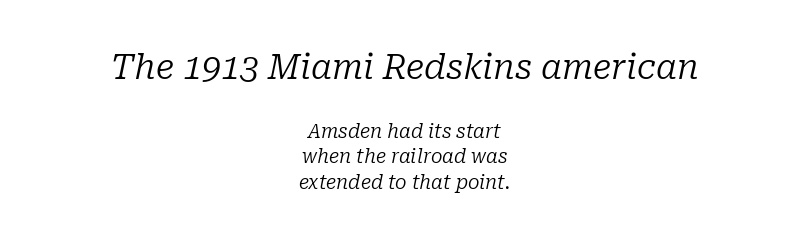
Bigger letters appear in the top chunk; the bottom chunk is reduced. The space beneath each line is pristine and unruled. The lettering tilts uniformly, giving the passage an italic look. Leading: standard. Typeset on center — no edge is straight.
